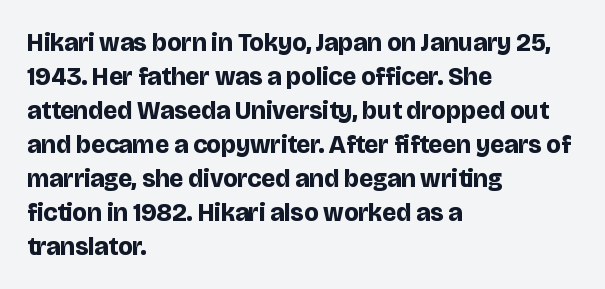
The image shows 25 px bold type, upright; set left-aligned, normal line spacing (1.36x), normal letter spacing, not underlined.
